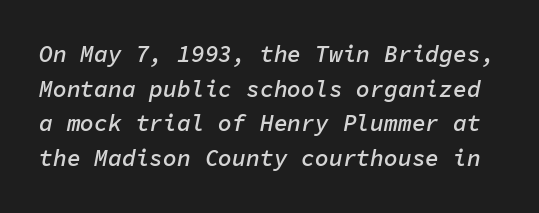
{"italic": "yes", "lean": "right", "slant_degrees": 11, "bold": "semi", "underline": "no", "line_spacing": "normal", "line_spacing_ratio": 1.51, "letter_spacing": "normal", "letter_spacing_em": 0.0, "glyph_px": 23}
